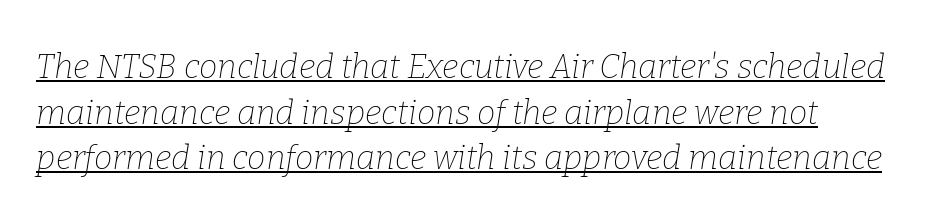
{"serif": "yes", "italic": "yes", "lean": "right", "slant_degrees": 9, "bold": "no", "weight": "thin", "width": "normal", "stroke_contrast": "low", "x_height": "medium", "monospaced": "no", "underline": "yes", "line_spacing": "normal", "line_spacing_ratio": 1.38, "letter_spacing": "normal", "letter_spacing_em": 0.0, "glyph_px": 33}
